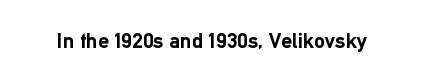
Short note: letters normally spaced. Words float on clear page, feet unadorned. The letters stand upright; this is a roman face. Heavy, bold letterforms.
